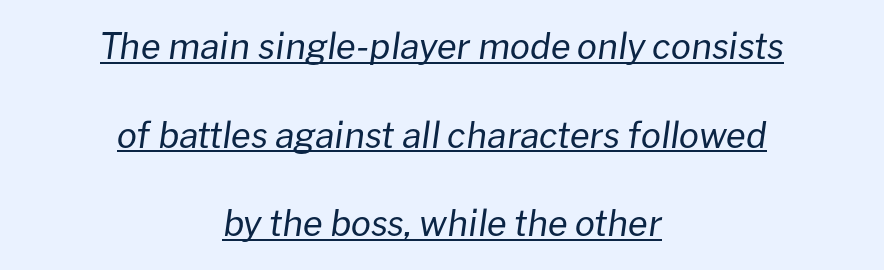
Q: Is the text bold? A: No.
Q: Is the text italic (slanted)? A: Yes, it leans right by about 8 degrees.
Q: Is the text underlined? A: Yes.
Q: How is the paragraph aligned? A: Centered.
Q: Is the spacing between letters normal or unusually wide? A: Normal.
Q: Is the spacing between lines tight, normal or loose? A: Loose.
Q: Width (condensed, normal, or wide)? A: Normal.
Q: Stroke contrast? A: Low.
Q: x-height? A: Medium.
Q: Monospaced? A: No.
